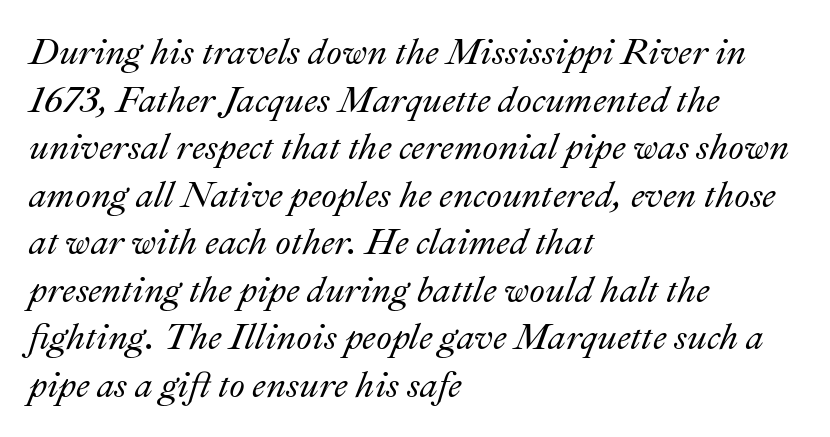
{"italic": "yes", "lean": "right", "slant_degrees": 22, "width": "normal", "stroke_contrast": "medium", "x_height": "small", "monospaced": "no", "underline": "no", "align": "left", "line_spacing": "normal", "line_spacing_ratio": 1.32, "letter_spacing": "normal", "letter_spacing_em": 0.0, "glyph_px": 36}
